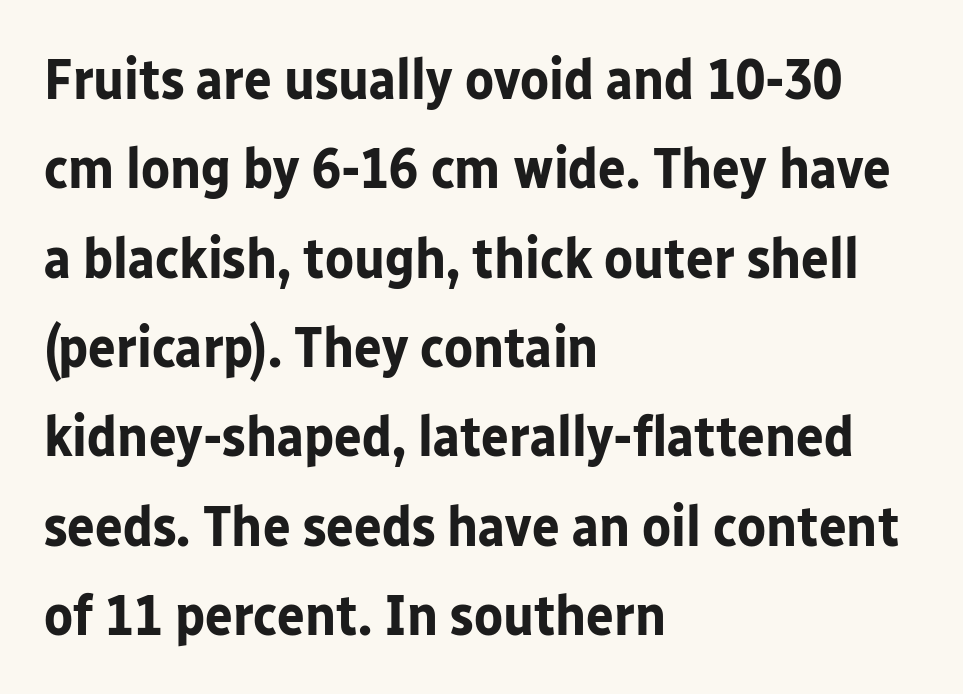
{"serif": "no", "italic": "no", "bold": "yes", "weight": "bold", "width": "normal", "stroke_contrast": "low", "x_height": "medium", "monospaced": "no", "underline": "no", "align": "left", "line_spacing": "normal", "line_spacing_ratio": 1.54, "letter_spacing": "normal", "letter_spacing_em": 0.0, "glyph_px": 58}
